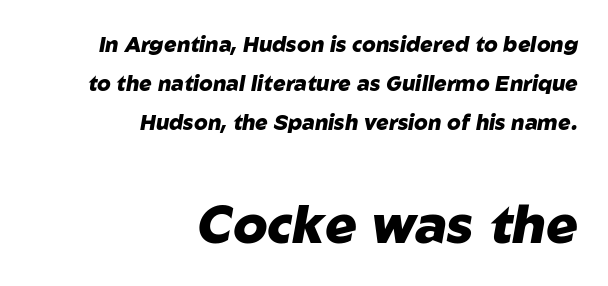
The image shows 53 px heavy type, italic (leaning right); set right-aligned, line spacing 1.85x, normal letter spacing, not underlined; the second (bottom) block is 2.52x larger; low stroke contrast and a medium x-height.
